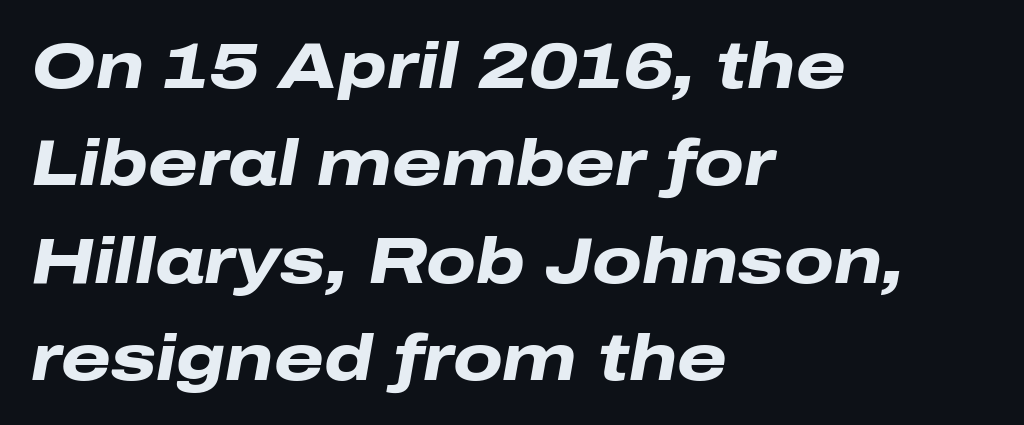
The image shows 64 px heavy, wide type, italic (leaning right); set left-aligned, normal line spacing (1.52x), normal letter spacing, not underlined; low stroke contrast and a medium x-height.
